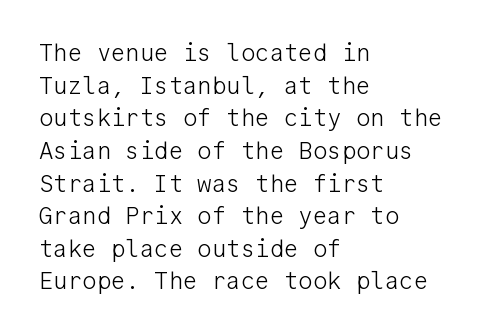
{"italic": "no", "bold": "no", "underline": "no", "align": "left", "line_spacing": "normal", "line_spacing_ratio": 1.36, "letter_spacing": "normal", "letter_spacing_em": 0.0, "glyph_px": 24}
